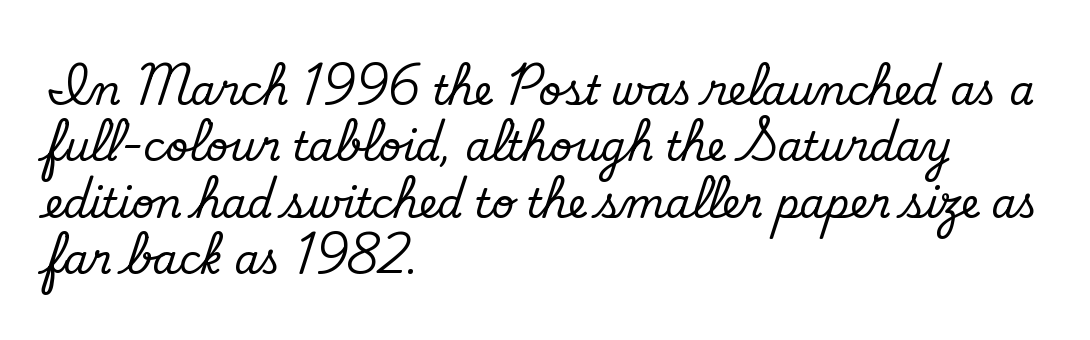
{"serif": "no", "bold": "no", "weight": "regular", "width": "normal", "stroke_contrast": "low", "x_height": "small", "monospaced": "no", "underline": "no", "align": "left", "line_spacing": "normal", "line_spacing_ratio": 1.41, "letter_spacing": "normal", "letter_spacing_em": 0.0, "glyph_px": 40}
